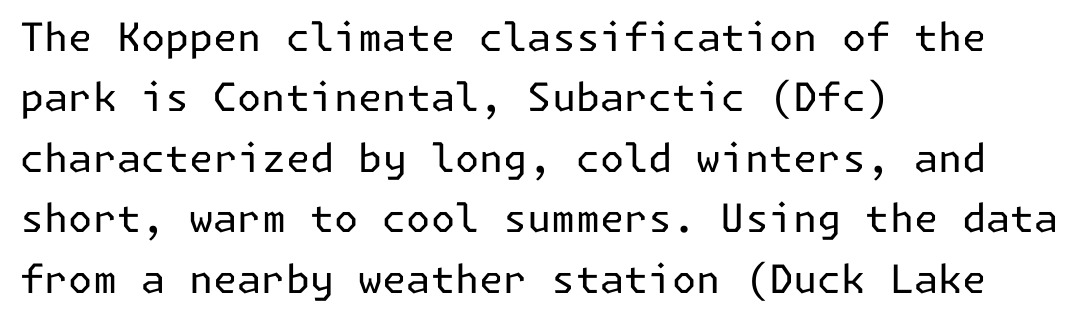
Honestly, the row spacing looks completely unremarkable. This sample uses plain, unmodified letter spacing. The zone under the glyphs is completely vacant. What kind of face is this? One without serifs — a sans.
